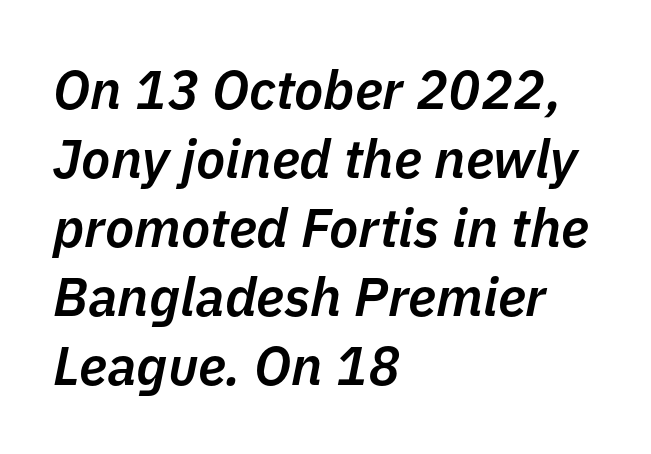
The image shows 54 px semibold type, italic (leaning right); set left-aligned, normal line spacing (1.28x), normal letter spacing, not underlined; low stroke contrast and a medium x-height.
